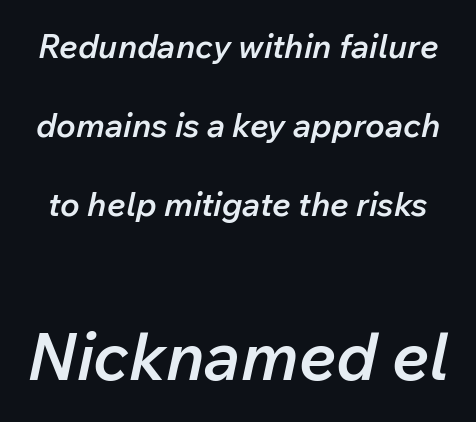
The passage shown begins with its smaller block and ends with its larger one. Between one letter and the next there's only the usual sliver of space. Does the leading feel generous? Absolutely, it's lavish. The face used here has a pronounced slope to its letters. Plain, unruled lines of type.
